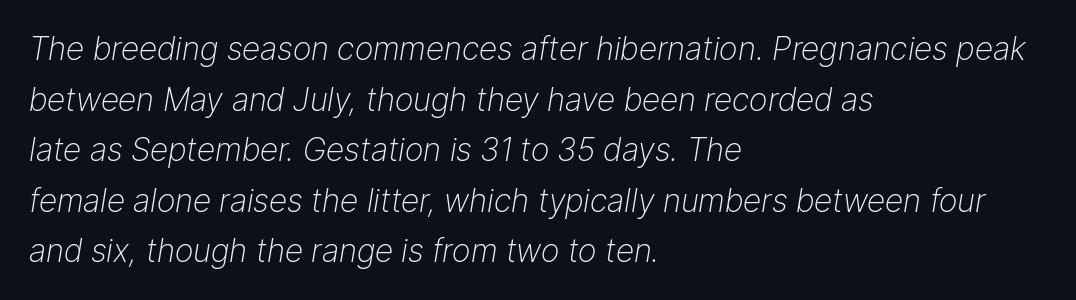
The image shows 32 px light type, italic (leaning right); set left-aligned, normal line spacing (1.58x), normal letter spacing, not underlined; low stroke contrast and a medium x-height.
